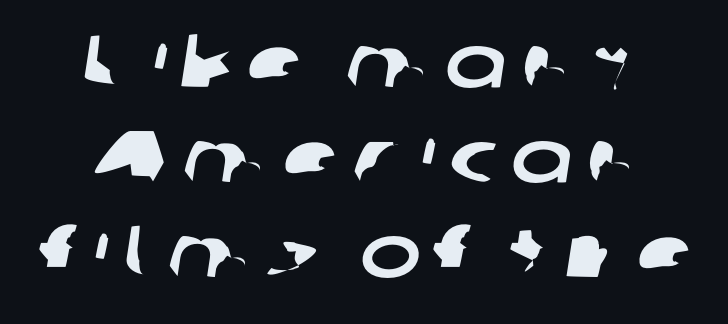
{"serif": "no", "width": "wide", "stroke_contrast": "low", "x_height": "medium", "monospaced": "no", "underline": "no", "line_spacing": "normal", "line_spacing_ratio": 1.3, "letter_spacing": "wide", "letter_spacing_em": 0.2, "glyph_px": 73}
